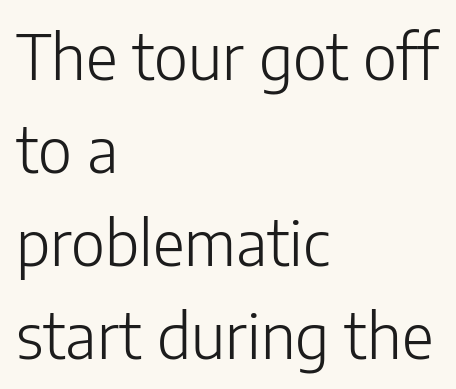
{"serif": "no", "italic": "no", "bold": "no", "weight": "light", "width": "normal", "stroke_contrast": "low", "x_height": "medium", "monospaced": "no", "underline": "no", "align": "left", "line_spacing": "normal", "line_spacing_ratio": 1.5, "letter_spacing": "normal", "letter_spacing_em": 0.0, "glyph_px": 62}
